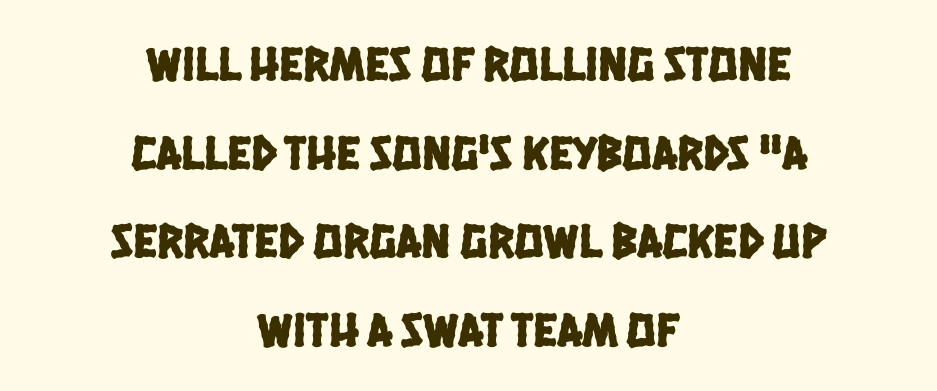
Q: Is the typeface a serif or a sans-serif typeface? A: Sans-serif.
Q: Is the text underlined? A: No.
Q: How is the paragraph aligned? A: Centered.
Q: Is the spacing between letters normal or unusually wide? A: Normal.
Q: Width (condensed, normal, or wide)? A: Condensed.
Q: Stroke contrast? A: Low.
Q: x-height? A: Large.
Q: Monospaced? A: No.
